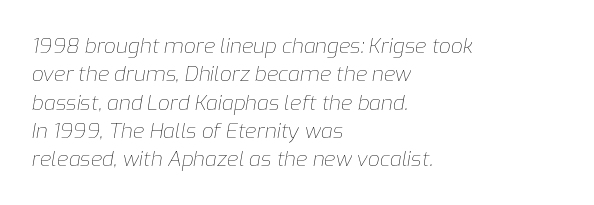
Q: Is the text bold? A: No.
Q: Is the text italic (slanted)? A: Yes, it leans right by about 9 degrees.
Q: Is the text underlined? A: No.
Q: How is the paragraph aligned? A: Left-aligned.
Q: Is the spacing between letters normal or unusually wide? A: Normal.
Q: Is the spacing between lines tight, normal or loose? A: Normal.
